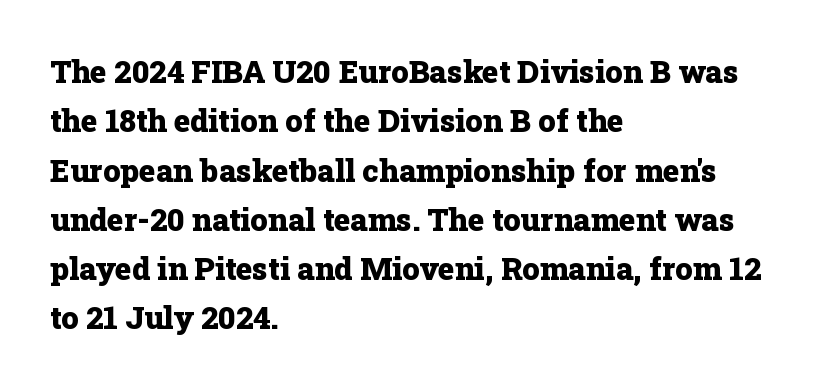
A typesetter would label this face a serif. Is the letter spacing exaggerated? No — it looks like the ordinary default. The passage shown is typed in a proportional face where columns would drift. One-word summary of the alignment: left. Honestly, the row spacing looks completely unremarkable. The zone under the glyphs is completely vacant.
